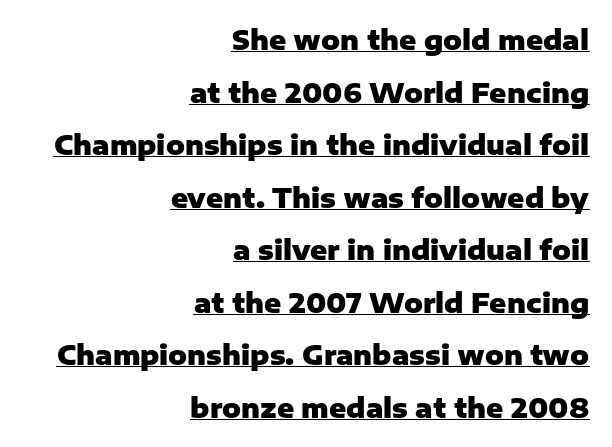
The image shows 26 px bold type, upright; set right-aligned, loose line spacing (2.02x), normal letter spacing, underlined.
